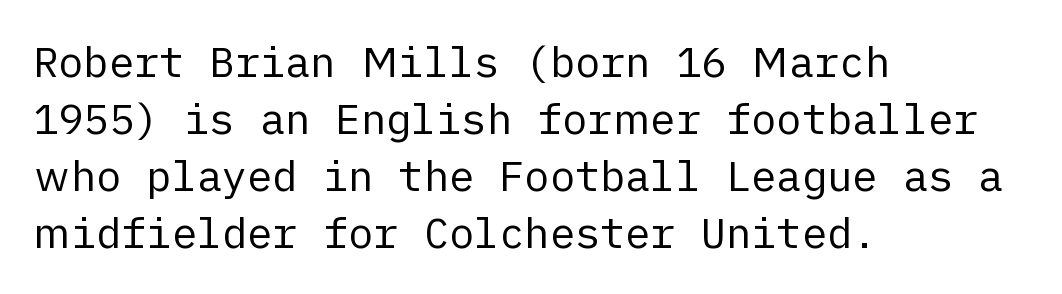
{"serif": "no", "italic": "no", "bold": "no", "weight": "regular", "width": "normal", "stroke_contrast": "low", "x_height": "medium", "underline": "no", "align": "left", "line_spacing": "normal", "line_spacing_ratio": 1.36, "letter_spacing": "normal", "letter_spacing_em": 0.0, "glyph_px": 42}
